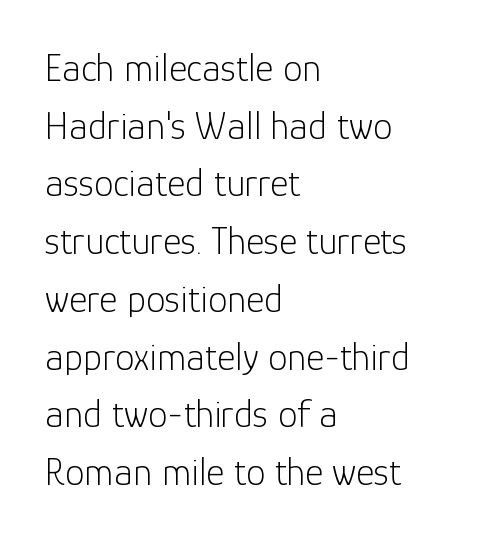
Q: Is the text bold? A: No.
Q: Is the text italic (slanted)? A: No, it is upright.
Q: Is the typeface a serif or a sans-serif typeface? A: Sans-serif.
Q: Is the text underlined? A: No.
Q: How is the paragraph aligned? A: Left-aligned.
Q: Is the spacing between letters normal or unusually wide? A: Normal.
Q: Is the spacing between lines tight, normal or loose? A: Normal.
Q: Width (condensed, normal, or wide)? A: Normal.
Q: Stroke contrast? A: Low.
Q: x-height? A: Medium.
Q: Monospaced? A: No.
